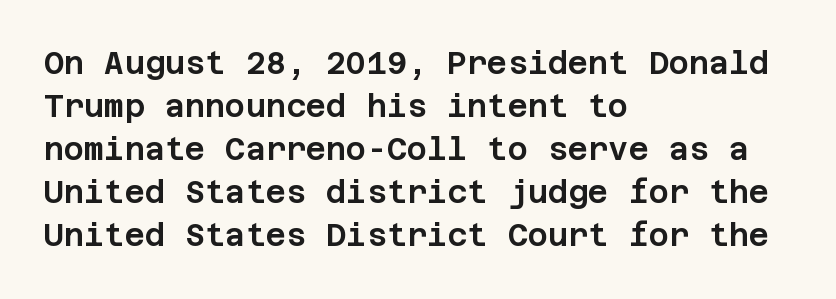
Q: Is the text italic (slanted)? A: No, it is upright.
Q: Is the typeface a serif or a sans-serif typeface? A: Sans-serif.
Q: Is the text underlined? A: No.
Q: How is the paragraph aligned? A: Left-aligned.
Q: Is the spacing between letters normal or unusually wide? A: Normal.
Q: Is the spacing between lines tight, normal or loose? A: Normal.
Q: Width (condensed, normal, or wide)? A: Normal.
Q: Stroke contrast? A: Low.
Q: x-height? A: Large.
